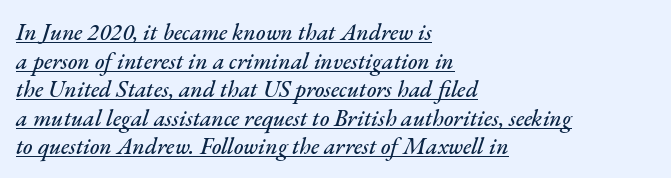
{"italic": "yes", "lean": "right", "slant_degrees": 17, "underline": "yes", "align": "left", "line_spacing_ratio": 1.24, "letter_spacing": "normal", "letter_spacing_em": 0.0, "glyph_px": 23}
